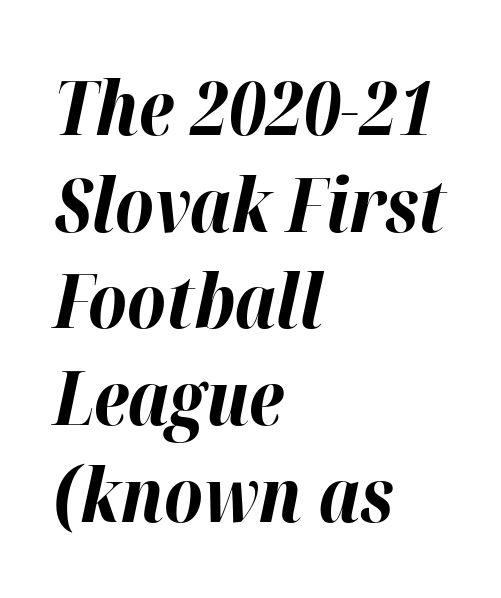
The image shows 75 px bold type, italic (leaning right); set left-aligned, normal line spacing (1.29x), normal letter spacing, not underlined; high stroke contrast and a medium x-height.
